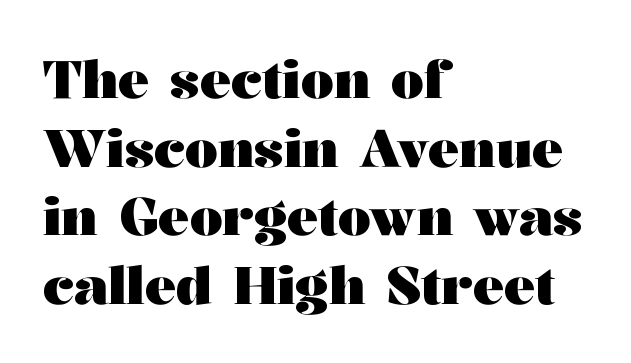
Alignment: flush left. Typesetter's note: full bold, strokes at maximum text heaviness. Normally led — the rows are evenly, conventionally spaced. Ordinary non-slanted type is in use. In terms of letterspacing, this is plain default setting.
